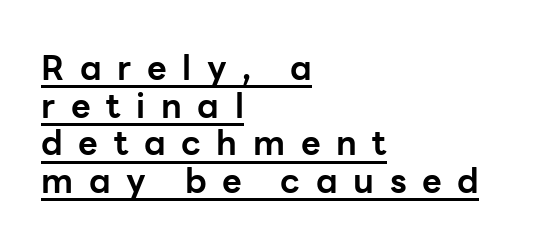
{"serif": "no", "italic": "no", "bold": "yes", "weight": "bold", "width": "normal", "stroke_contrast": "low", "x_height": "medium", "monospaced": "no", "underline": "yes", "align": "left", "line_spacing": "tight", "line_spacing_ratio": 1.11, "letter_spacing": "wide", "letter_spacing_em": 0.46, "glyph_px": 34}
